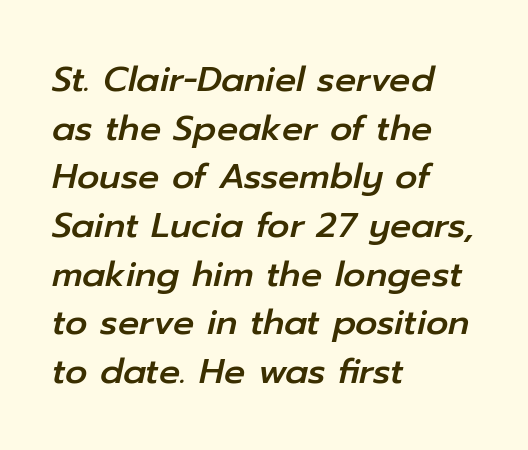
The image shows 35 px text type, italic (leaning right); set left-aligned, normal line spacing (1.39x), normal letter spacing, not underlined; low stroke contrast and a medium x-height.
